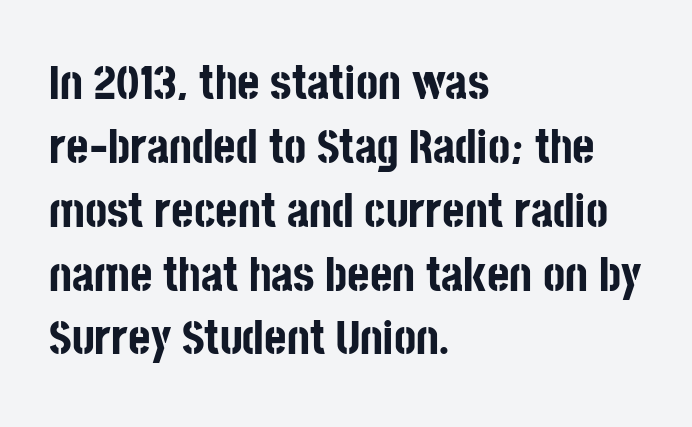
Letter spacing: default. Compared with typical paragraphs, the rows here are spaced about the same. Weight check: bold — yes, fully. The font family rendered here belongs to the sans-serif group. You could not count columns in this text — the font is proportionally spaced. Underlining? Definitely not there.
